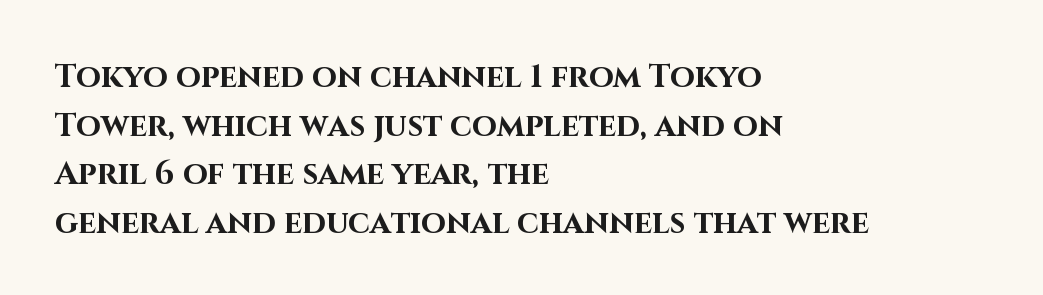
Strong, thick strokes mark this as bold type. No feet cap the strokes, marking this as sans-serif type. Proportional: the letters do not fall into vertical columns. Ordinary non-slanted type is in use.
